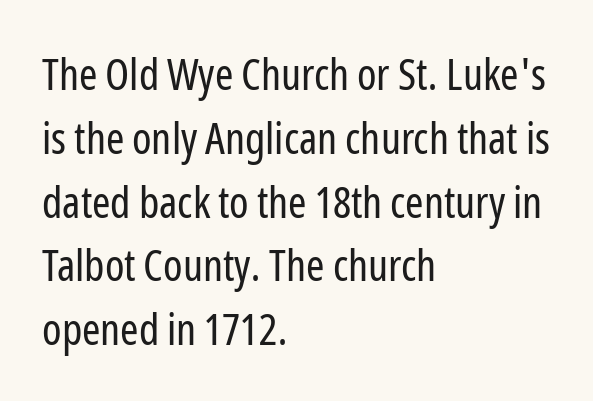
The line texture is even and compact thanks to regular tracking. The typesetter chose a ragged-right arrangement here. Are there feet on the stems? There aren't — it's a sans. Letters have the restrained weight of plain body copy at most.
